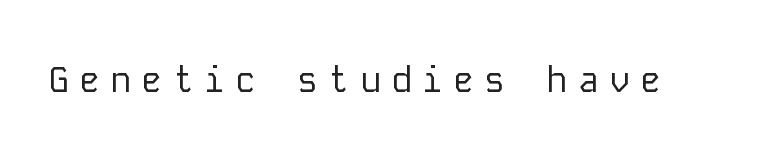
Q: Is the text bold? A: No.
Q: Is the text italic (slanted)? A: No, it is upright.
Q: Is the typeface a serif or a sans-serif typeface? A: Sans-serif.
Q: Is the text underlined? A: No.
Q: Is the spacing between letters normal or unusually wide? A: Unusually wide.
Q: Width (condensed, normal, or wide)? A: Normal.
Q: Stroke contrast? A: Low.
Q: x-height? A: Medium.
Q: Monospaced? A: Yes.
